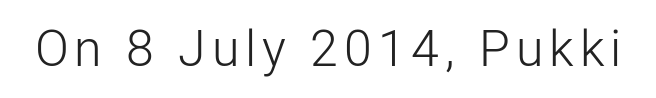
When letters stand straight like this, we call the style roman or upright. Each letter keeps its own natural width here, so spacing adapts to shape. Is this a sans? Yes — the strokes have no serifs. The zone under the glyphs is completely vacant. Each stroke keeps to a modest, everyday thickness or less.
